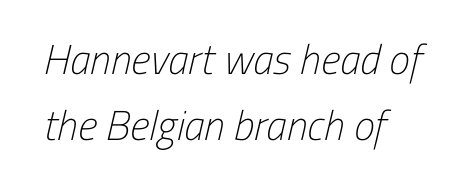
The image shows 42 px light, condensed sans-serif type; set left-aligned, normal line spacing (1.58x), normal letter spacing, not underlined; low stroke contrast and a medium x-height.
